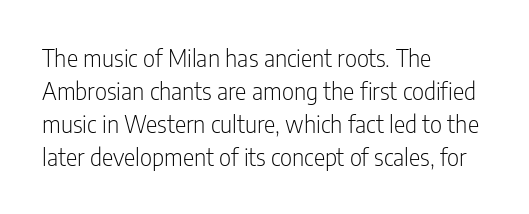
{"italic": "no", "bold": "no", "underline": "no", "align": "left", "line_spacing": "normal", "line_spacing_ratio": 1.37, "letter_spacing": "normal", "letter_spacing_em": 0.0, "glyph_px": 24}
